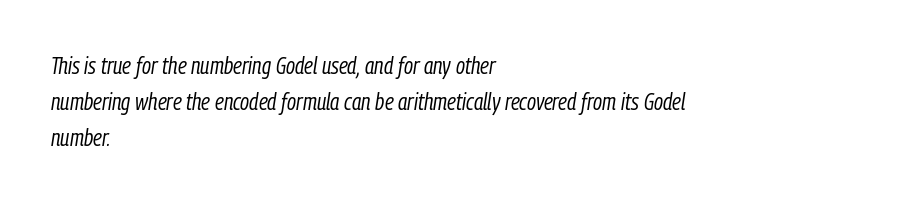
{"italic": "yes", "lean": "right", "slant_degrees": 9, "bold": "no", "underline": "no", "align": "left", "line_spacing": "normal", "line_spacing_ratio": 1.57, "letter_spacing": "normal", "letter_spacing_em": 0.0, "glyph_px": 23}
